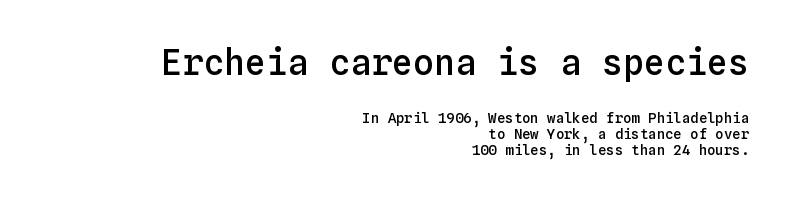
Q: Is the text bold? A: Semi-bold.
Q: Is the text italic (slanted)? A: No, it is upright.
Q: Is the text underlined? A: No.
Q: How is the paragraph aligned? A: Right-aligned.
Q: Is the spacing between letters normal or unusually wide? A: Normal.
Q: Is the spacing between lines tight, normal or loose? A: Tight.
Q: Which block of text is set in a larger size, the first (top) or the second (bottom)? A: The first (top) one.
Q: Width (condensed, normal, or wide)? A: Normal.
Q: Stroke contrast? A: Low.
Q: x-height? A: Medium.
Q: Monospaced? A: Yes.
